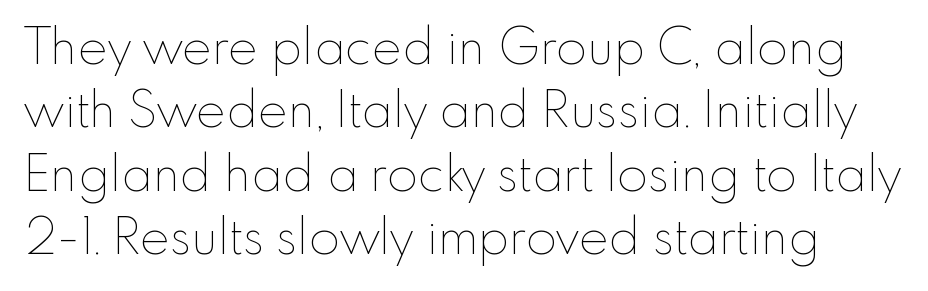
The line texture is even and compact thanks to regular tracking. Is there much room between lines? A standard amount, neither cramped nor airy. Looks like regular typesetting: each glyph gets only the width it needs. This sample uses an upright cut, with every glyph sitting square on the baseline. Anything drawn beneath the words? Only blank space. Think standard paragraph weight, or any step lighter than that.
